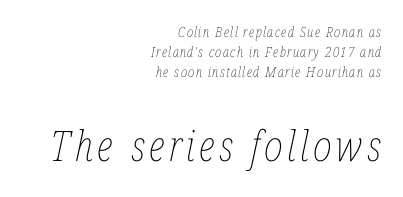
Q: Is the text bold? A: No.
Q: Is the text italic (slanted)? A: Yes, it leans right by about 12 degrees.
Q: Is the text underlined? A: No.
Q: How is the paragraph aligned? A: Right-aligned.
Q: Is the spacing between lines tight, normal or loose? A: Normal.
Q: Which block of text is set in a larger size, the first (top) or the second (bottom)? A: The second (bottom) one.
Q: Width (condensed, normal, or wide)? A: Condensed.
Q: Stroke contrast? A: Low.
Q: x-height? A: Medium.
Q: Monospaced? A: No.
